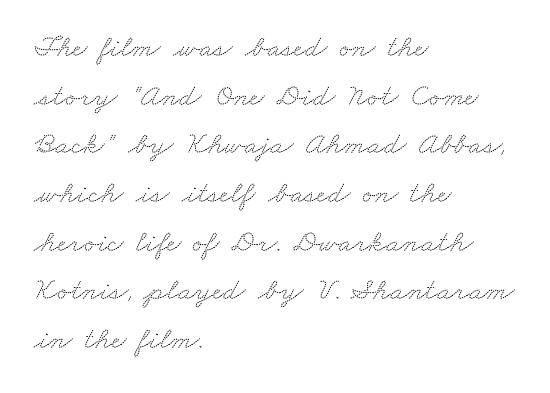
The image shows 31 px wide serif type; set left-aligned, normal line spacing (1.57x), normal letter spacing, not underlined; medium stroke contrast and a small x-height.
